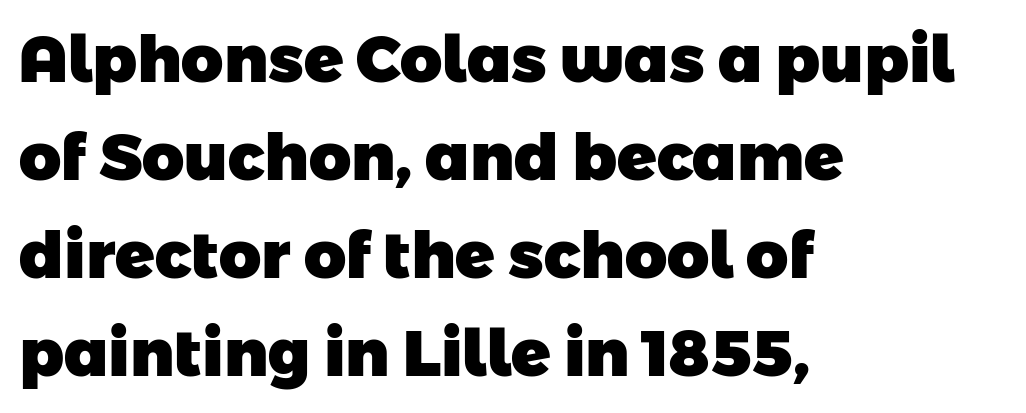
Unlike a traditional serif, this face leaves its strokes unadorned. Plain, unruled lines of type. The gaps between neighbouring characters are ordinary and unremarkable. In CSS terms this would be text-align: left.
